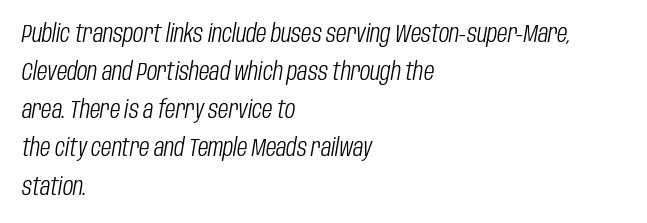
{"italic": "yes", "lean": "right", "slant_degrees": 10, "bold": "no", "underline": "no", "align": "left", "line_spacing": "normal", "line_spacing_ratio": 1.59, "letter_spacing": "normal", "letter_spacing_em": 0.0, "glyph_px": 24}
